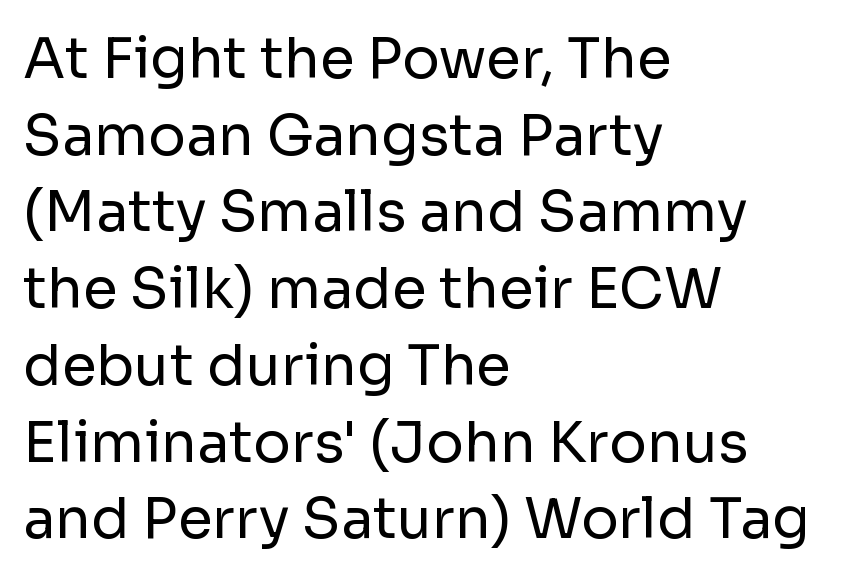
{"serif": "no", "italic": "no", "bold": "no", "weight": "regular", "width": "normal", "stroke_contrast": "low", "x_height": "medium", "monospaced": "no", "underline": "no", "align": "left", "line_spacing": "normal", "line_spacing_ratio": 1.37, "letter_spacing": "normal", "letter_spacing_em": 0.0, "glyph_px": 56}
